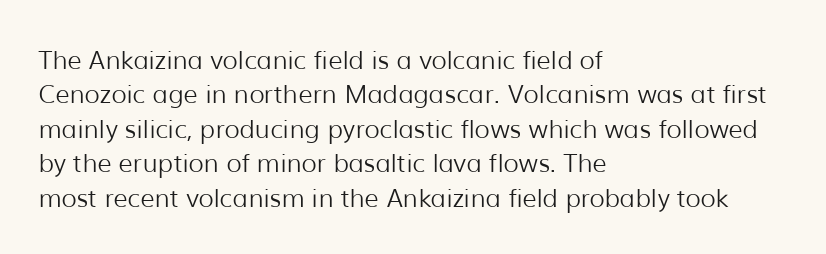
{"italic": "no", "bold": "no", "underline": "no", "align": "left", "line_spacing": "normal", "line_spacing_ratio": 1.38, "letter_spacing": "normal", "letter_spacing_em": 0.0, "glyph_px": 25}
